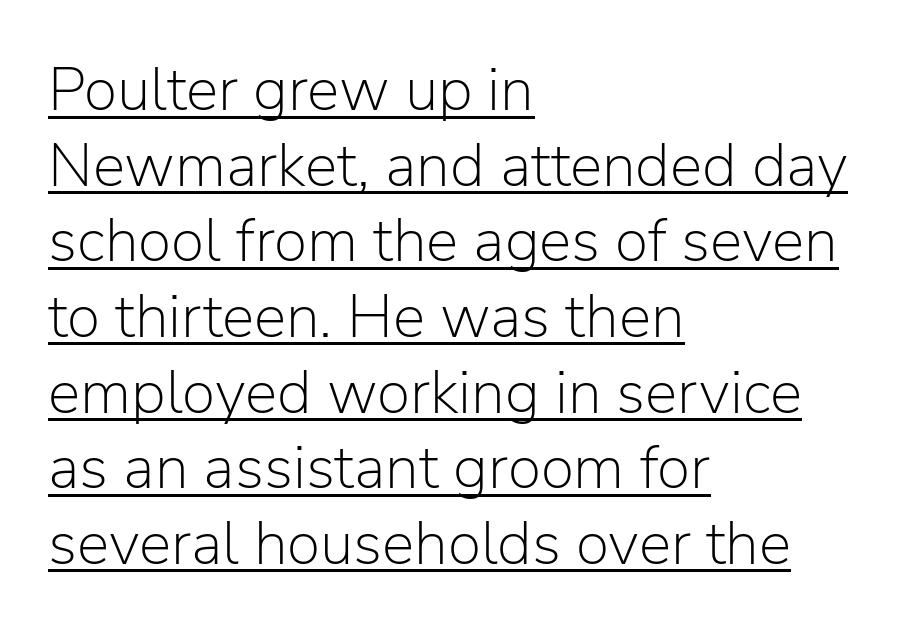
Check where the strokes stop: nothing finishes them off — pure sans. Note the varied advance widths — an 'i' is clearly narrower than an 'm'. Is the block centered? No — it sits flush against the left margin. Compared with typical body copy, the letter spacing here is the same. In terms of posture, this sample is upright.
